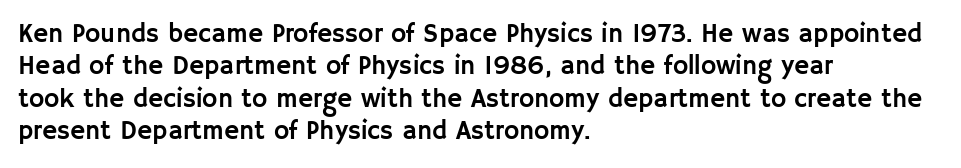
These lines sit exactly where default settings would place them. The letters stand upright; this is a roman face. Typeset ragged right — the left edge is the straight one. Just letters on the line, the space beneath them empty. Caption: standard tracking, unaltered.
